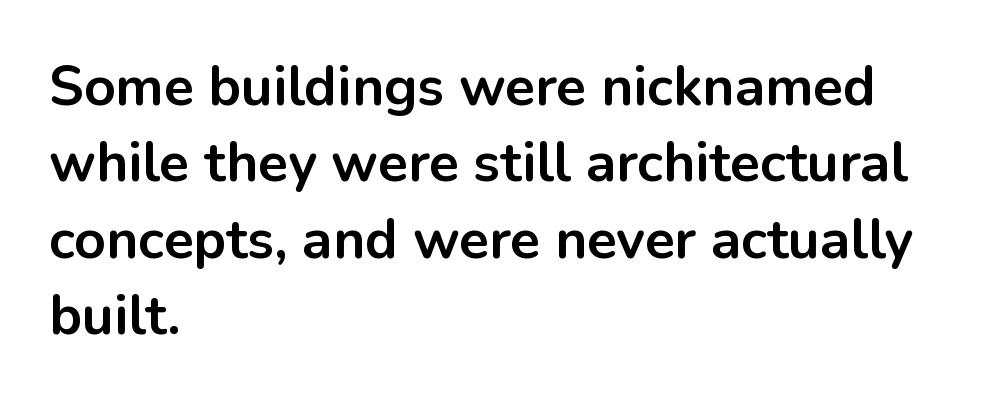
A typesetter would call this proportional, since set widths differ per character. Inter-character spacing is left at the font's built-in metrics. Only glyphs here, with clear space below each row. The passage is arranged the way most books set body copy — flush left. Ordinary non-slanted type is in use. Serif or sans? Sans — the stroke terminals are bare.
